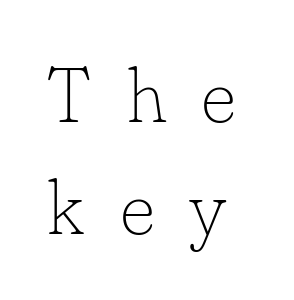
{"serif": "yes", "italic": "no", "bold": "no", "weight": "thin", "width": "normal", "stroke_contrast": "low", "x_height": "small", "monospaced": "no", "underline": "no", "align": "left", "line_spacing": "normal", "line_spacing_ratio": 1.45, "letter_spacing": "wide", "letter_spacing_em": 0.45, "glyph_px": 77}
